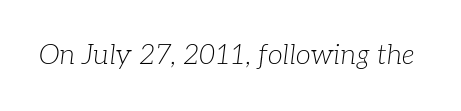
Tracking value appears to be zero — textbook default spacing. Decoration check: the copy has no underline. If you drew a line through each stem, it would be angled. Think standard paragraph weight, or any step lighter than that.
